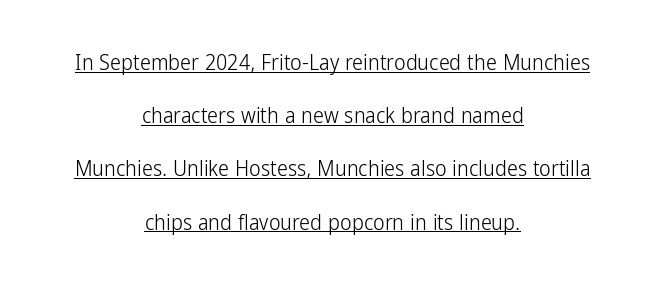
Like a heading marked for emphasis, these lines bear an underscore. Characters follow at the spacing the type designer built in. What's the leading like? Stretched, with rows far apart. Where is the straight margin? There isn't one; the lines are centered. Ordinary non-slanted type is in use. The passage shown is not bold in any degree.
